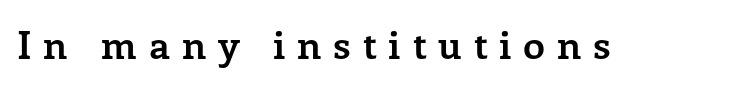
The image shows 39 px semibold serif type, upright; set unusually wide letter spacing (+0.3 em), not underlined; low stroke contrast and a medium x-height.
